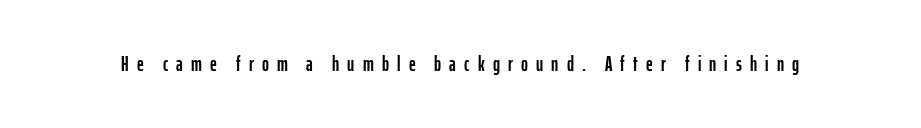
The image shows 21 px text type, upright; set unusually wide letter spacing (+0.39 em), not underlined.
